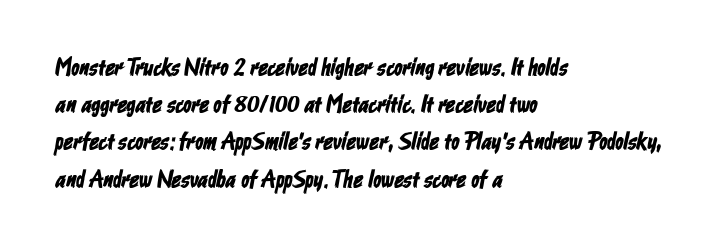
{"underline": "no", "align": "left", "line_spacing": "normal", "line_spacing_ratio": 1.55, "letter_spacing": "normal", "letter_spacing_em": 0.0, "glyph_px": 24}
